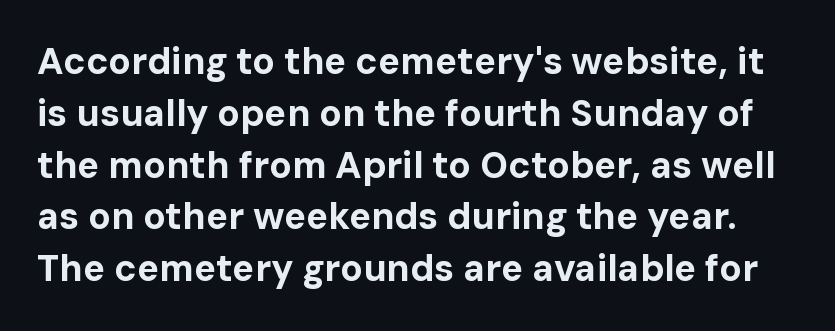
Q: Is the text bold? A: Yes.
Q: Is the text italic (slanted)? A: No, it is upright.
Q: Is the typeface a serif or a sans-serif typeface? A: Sans-serif.
Q: Is the text underlined? A: No.
Q: Is the spacing between letters normal or unusually wide? A: Normal.
Q: Is the spacing between lines tight, normal or loose? A: Normal.
Q: Width (condensed, normal, or wide)? A: Normal.
Q: Stroke contrast? A: Low.
Q: x-height? A: Medium.
Q: Monospaced? A: No.
